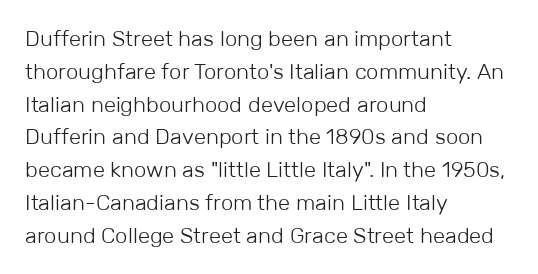
The image shows 22 px text type, upright; set left-aligned, normal line spacing (1.49x), normal letter spacing, not underlined.
